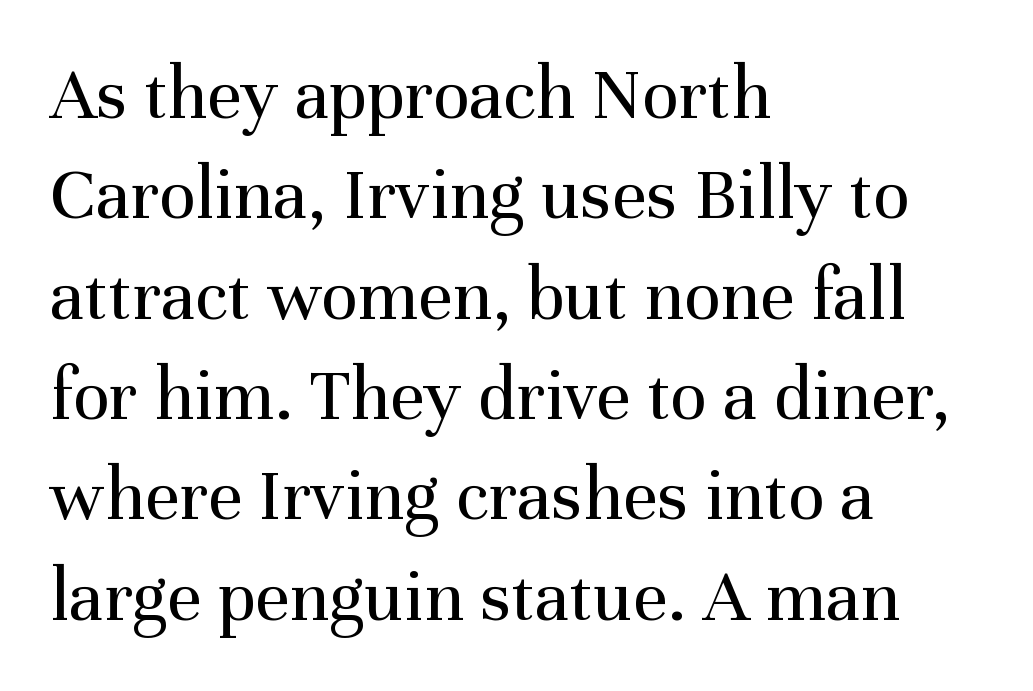
The image shows 76 px regular-weight serif type, upright; set left-aligned, normal line spacing (1.32x), normal letter spacing, not underlined; medium stroke contrast and a medium x-height.
